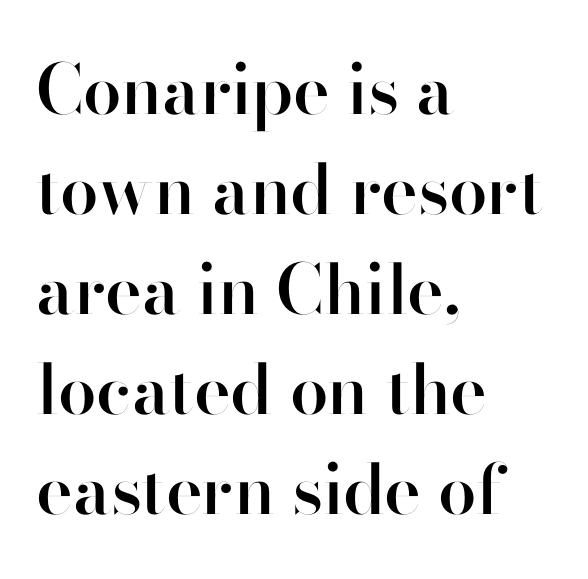
Q: Is the text bold? A: Semi-bold.
Q: Is the text italic (slanted)? A: No, it is upright.
Q: Is the typeface a serif or a sans-serif typeface? A: Sans-serif.
Q: Is the text underlined? A: No.
Q: How is the paragraph aligned? A: Left-aligned.
Q: Is the spacing between letters normal or unusually wide? A: Normal.
Q: Is the spacing between lines tight, normal or loose? A: Normal.
Q: Width (condensed, normal, or wide)? A: Normal.
Q: Stroke contrast? A: High.
Q: x-height? A: Small.
Q: Monospaced? A: No.
